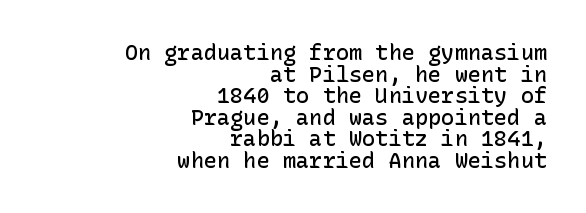
Q: Is the text bold? A: Semi-bold.
Q: Is the text italic (slanted)? A: No, it is upright.
Q: Is the text underlined? A: No.
Q: How is the paragraph aligned? A: Right-aligned.
Q: Is the spacing between letters normal or unusually wide? A: Normal.
Q: Is the spacing between lines tight, normal or loose? A: Tight.
